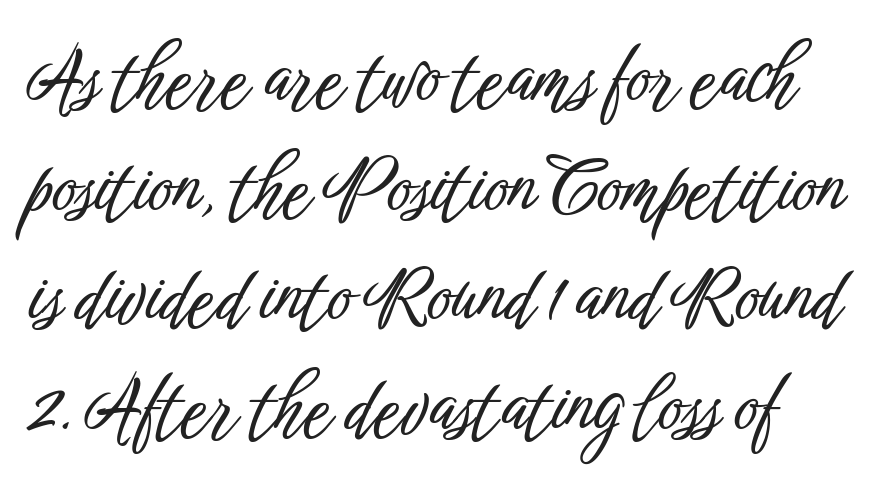
These lines are set flush left with a ragged right edge. Interline gaps are of average width in this sample. The area under the type is left untouched.
